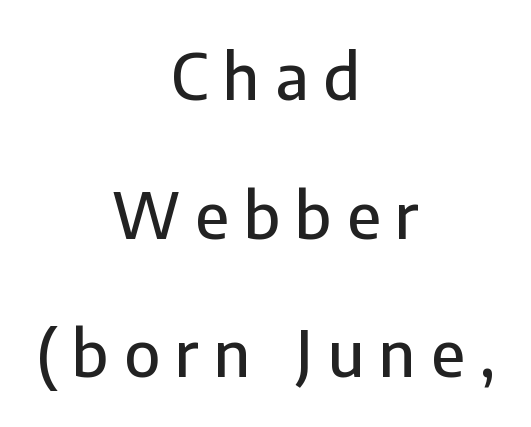
Q: Is the text italic (slanted)? A: No, it is upright.
Q: Is the typeface a serif or a sans-serif typeface? A: Sans-serif.
Q: Is the text underlined? A: No.
Q: How is the paragraph aligned? A: Centered.
Q: Is the spacing between letters normal or unusually wide? A: Unusually wide.
Q: Is the spacing between lines tight, normal or loose? A: Loose.
Q: Width (condensed, normal, or wide)? A: Normal.
Q: Stroke contrast? A: Low.
Q: x-height? A: Medium.
Q: Monospaced? A: No.
